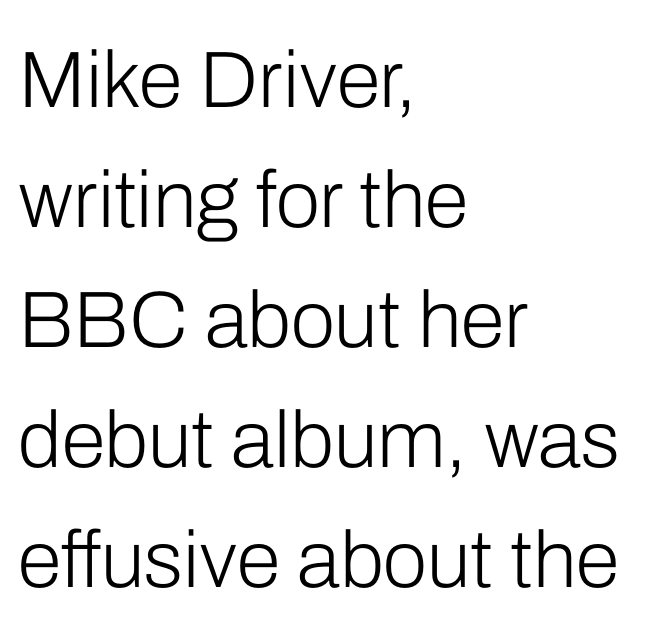
{"serif": "no", "italic": "no", "bold": "no", "weight": "light", "width": "normal", "stroke_contrast": "low", "x_height": "medium", "monospaced": "no", "underline": "no", "align": "left", "line_spacing": "normal", "line_spacing_ratio": 1.5, "letter_spacing": "normal", "letter_spacing_em": 0.0, "glyph_px": 80}
